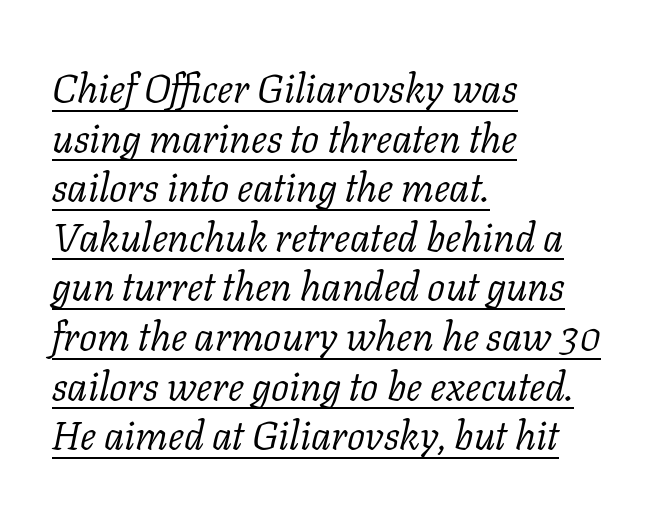
Q: Is the text bold? A: No.
Q: Is the text italic (slanted)? A: Yes, it leans right by about 11 degrees.
Q: Is the typeface a serif or a sans-serif typeface? A: Serif.
Q: Is the text underlined? A: Yes.
Q: How is the paragraph aligned? A: Left-aligned.
Q: Is the spacing between letters normal or unusually wide? A: Normal.
Q: Width (condensed, normal, or wide)? A: Normal.
Q: Stroke contrast? A: Low.
Q: x-height? A: Medium.
Q: Monospaced? A: No.
